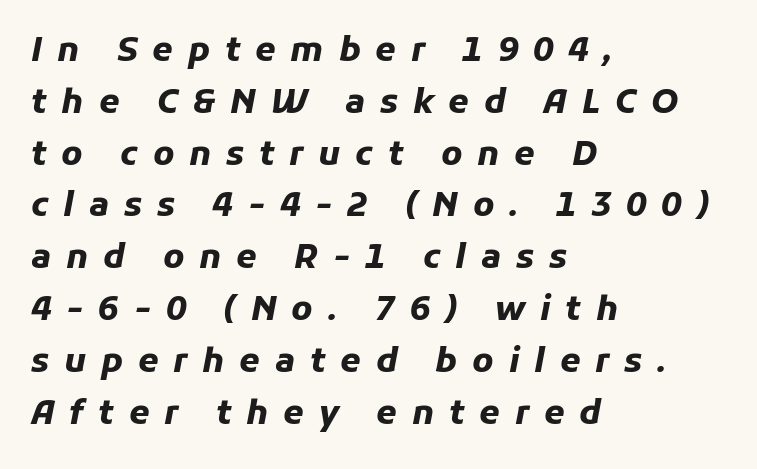
Chunky letters — that's bold for sure. Nobody drew a line under any word here. Compared with ordinary roman type, these characters are visibly tilted. Each letter keeps its own natural width here, so spacing adapts to shape. Regular leading. The compositor pushed each line to the left boundary.
